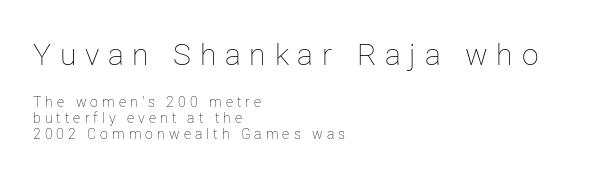
{"italic": "no", "bold": "no", "weight": "thin", "width": "normal", "stroke_contrast": "low", "x_height": "medium", "monospaced": "no", "underline": "no", "align": "left", "line_spacing_ratio": 1.16, "letter_spacing": "wide", "letter_spacing_em": 0.29, "larger_block": "first", "size_ratio": 2.14, "glyph_px": 30}
